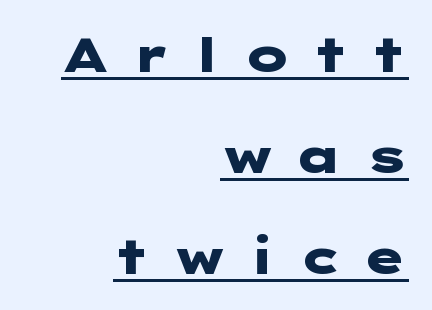
{"serif": "no", "italic": "no", "bold": "yes", "weight": "heavy", "width": "wide", "stroke_contrast": "low", "x_height": "medium", "underline": "yes", "align": "right", "line_spacing": "loose", "line_spacing_ratio": 2.1, "letter_spacing": "wide", "letter_spacing_em": 0.44, "glyph_px": 48}
